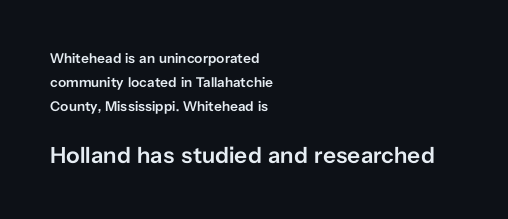
There is no visible air inserted between adjacent glyphs. This rendering features lettering with no underline. The characters look somewhat weighty, a semibold short of true bold. Teacher's note: observe the even left margin — that is flush-left alignment. This layout puts the modest block above and the oversized block below. Rendered with straight, roman letterforms.
